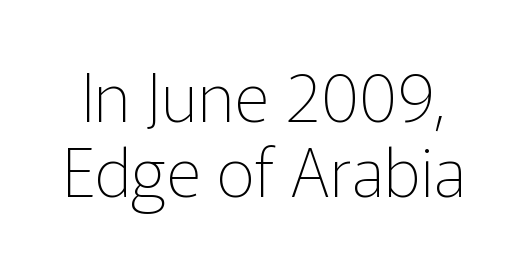
Q: Is the text bold? A: No.
Q: Is the text italic (slanted)? A: No, it is upright.
Q: Is the typeface a serif or a sans-serif typeface? A: Sans-serif.
Q: Is the text underlined? A: No.
Q: Is the spacing between letters normal or unusually wide? A: Normal.
Q: Is the spacing between lines tight, normal or loose? A: Tight.
Q: Width (condensed, normal, or wide)? A: Normal.
Q: Stroke contrast? A: Low.
Q: x-height? A: Medium.
Q: Monospaced? A: No.
